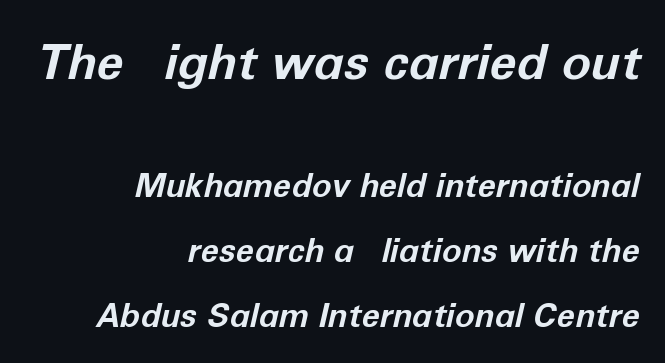
Q: Is the text bold? A: Yes.
Q: Is the text italic (slanted)? A: Yes, it leans right by about 12 degrees.
Q: Is the text underlined? A: No.
Q: How is the paragraph aligned? A: Right-aligned.
Q: Is the spacing between letters normal or unusually wide? A: Normal.
Q: Is the spacing between lines tight, normal or loose? A: Loose.
Q: Which block of text is set in a larger size, the first (top) or the second (bottom)? A: The first (top) one.
Q: Width (condensed, normal, or wide)? A: Normal.
Q: Stroke contrast? A: Low.
Q: x-height? A: Medium.
Q: Monospaced? A: No.
